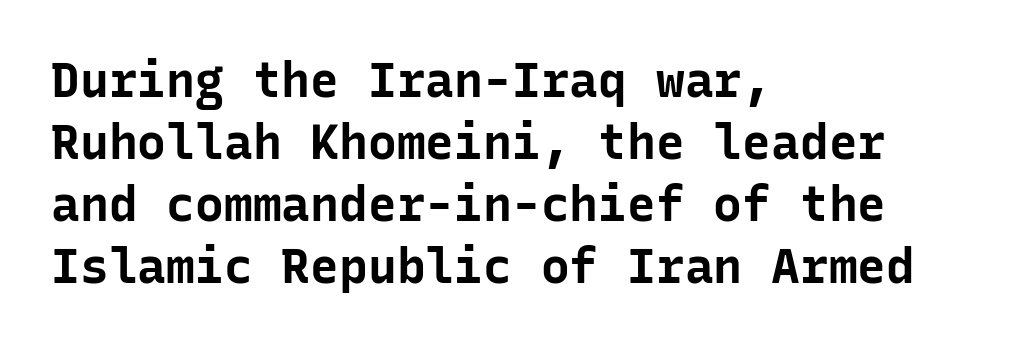
Q: Is the text bold? A: Yes.
Q: Is the text italic (slanted)? A: No, it is upright.
Q: Is the typeface a serif or a sans-serif typeface? A: Sans-serif.
Q: Is the text underlined? A: No.
Q: How is the paragraph aligned? A: Left-aligned.
Q: Is the spacing between letters normal or unusually wide? A: Normal.
Q: Is the spacing between lines tight, normal or loose? A: Normal.
Q: Width (condensed, normal, or wide)? A: Normal.
Q: Stroke contrast? A: Low.
Q: x-height? A: Medium.
Q: Monospaced? A: Yes.
